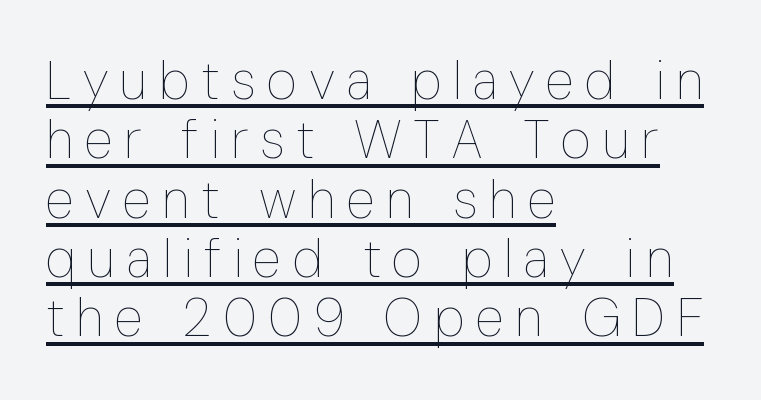
Q: Is the text bold? A: No.
Q: Is the text italic (slanted)? A: No, it is upright.
Q: Is the text underlined? A: Yes.
Q: How is the paragraph aligned? A: Left-aligned.
Q: Is the spacing between letters normal or unusually wide? A: Unusually wide.
Q: Is the spacing between lines tight, normal or loose? A: Tight.
Q: Width (condensed, normal, or wide)? A: Condensed.
Q: Stroke contrast? A: Low.
Q: x-height? A: Medium.
Q: Monospaced? A: No.
